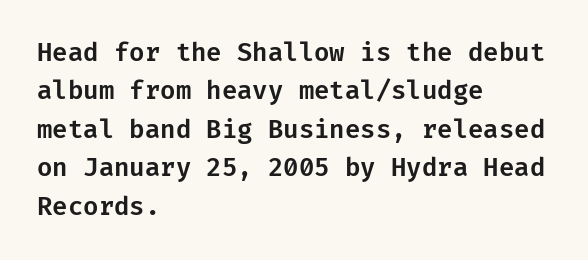
These lines stack with their left ends in a neat column. This is the regular roman posture of the typeface. Leading matches the norm, producing a regular column. No extra tracking has been applied to these lines. Type without underlining.
